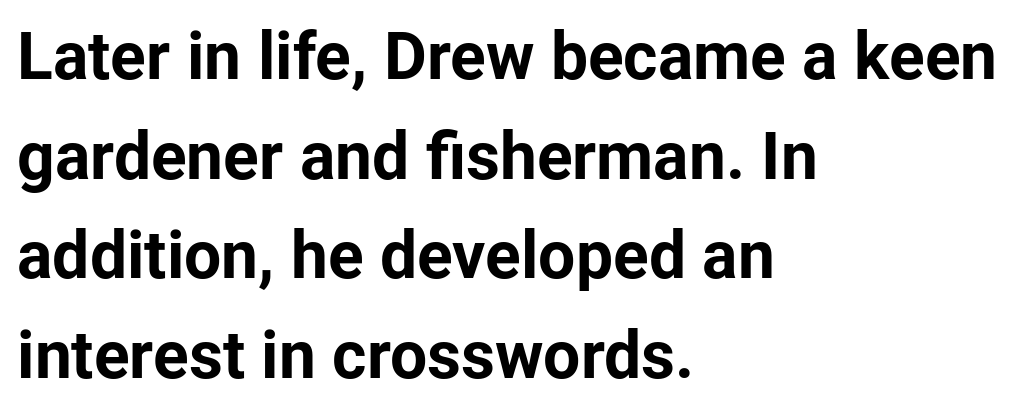
The rows are spaced the way most documents space them. The gaps between neighbouring characters are ordinary and unremarkable. I'd call this a sans setting — the letters go barefoot. Visually the block forms a straight wall on the left and a jagged coastline on the right. The specimen reads as upright at a glance. Spacing verdict: proportional, widths tailored to each character.
